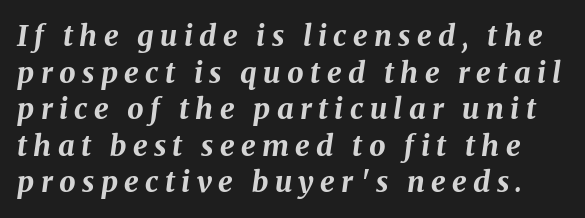
The image shows 29 px bold type, italic (leaning right); set normal line spacing (1.26x), unusually wide letter spacing (+0.22 em), not underlined; medium stroke contrast and a medium x-height.
